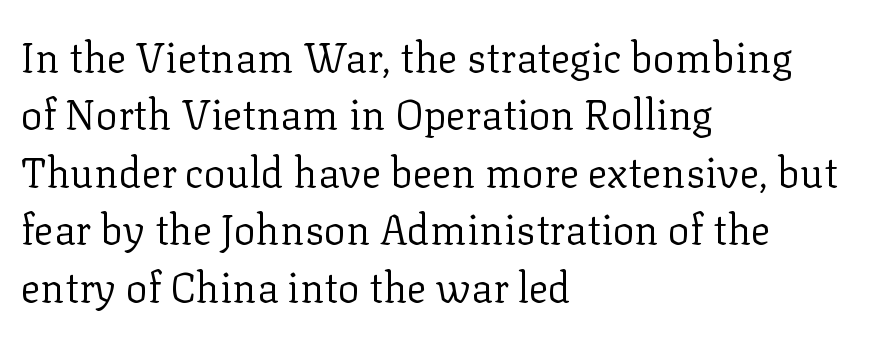
This is not heavy type; no bold has been used. Horizontal bands of white between lines are of average thickness. Each letter's strokes conclude with small projecting serifs. Observe the ordinary spacing: letters are neighbours, not strangers. The zone under the glyphs is completely vacant. Here the designer chose a conventional face with non-uniform glyph widths.
